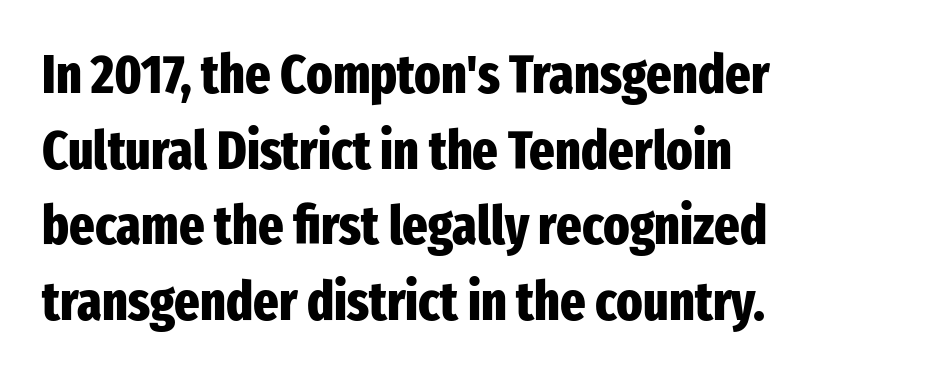
Q: Is the text bold? A: Yes.
Q: Is the text italic (slanted)? A: No, it is upright.
Q: Is the typeface a serif or a sans-serif typeface? A: Sans-serif.
Q: Is the text underlined? A: No.
Q: How is the paragraph aligned? A: Left-aligned.
Q: Is the spacing between letters normal or unusually wide? A: Normal.
Q: Is the spacing between lines tight, normal or loose? A: Normal.
Q: Width (condensed, normal, or wide)? A: Condensed.
Q: Stroke contrast? A: Low.
Q: x-height? A: Medium.
Q: Monospaced? A: No.
